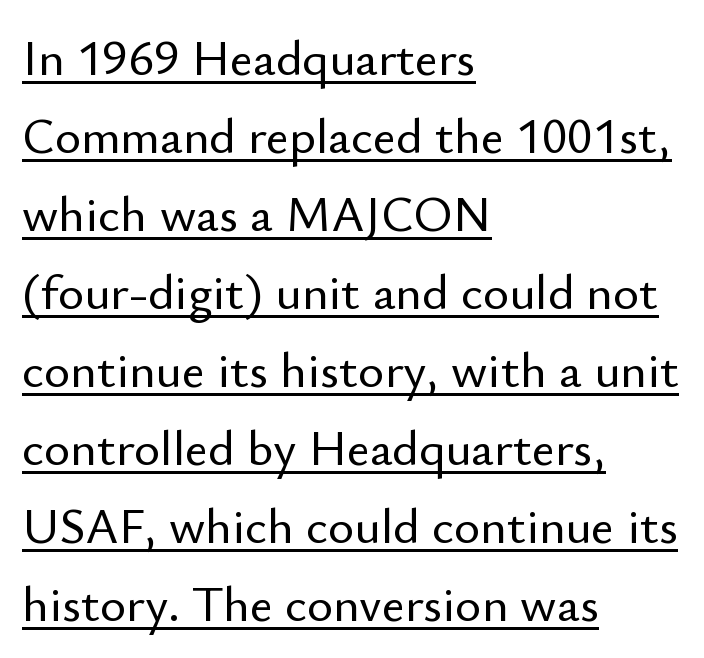
{"serif": "no", "italic": "no", "width": "normal", "stroke_contrast": "low", "x_height": "small", "monospaced": "no", "underline": "yes", "align": "left", "line_spacing": "normal", "line_spacing_ratio": 1.56, "letter_spacing": "normal", "letter_spacing_em": 0.0, "glyph_px": 50}
